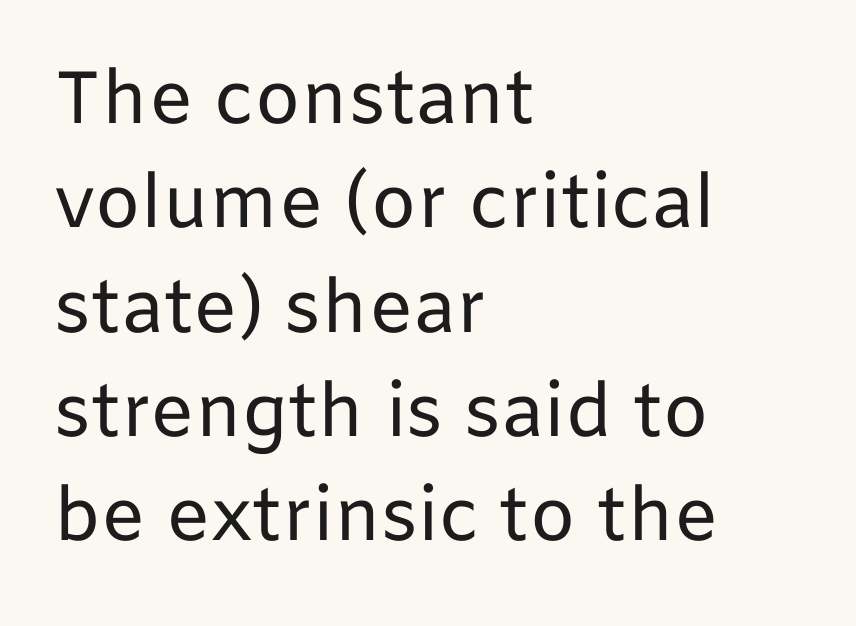
Q: Is the text bold? A: No.
Q: Is the text italic (slanted)? A: No, it is upright.
Q: Is the typeface a serif or a sans-serif typeface? A: Sans-serif.
Q: Is the text underlined? A: No.
Q: How is the paragraph aligned? A: Left-aligned.
Q: Is the spacing between letters normal or unusually wide? A: Normal.
Q: Is the spacing between lines tight, normal or loose? A: Normal.
Q: Width (condensed, normal, or wide)? A: Normal.
Q: Stroke contrast? A: Low.
Q: x-height? A: Medium.
Q: Monospaced? A: No.
